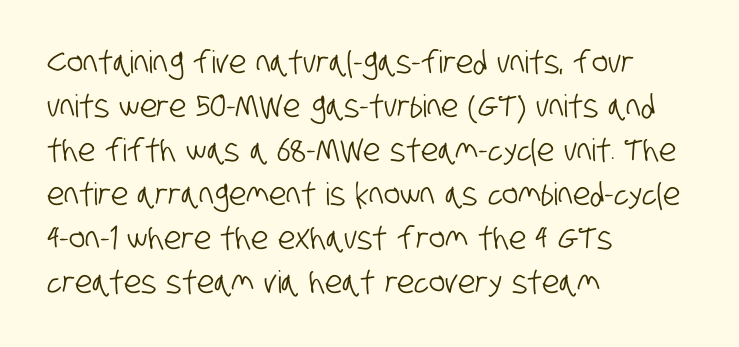
Q: Is the typeface a serif or a sans-serif typeface? A: Sans-serif.
Q: Is the text underlined? A: No.
Q: How is the paragraph aligned? A: Left-aligned.
Q: Is the spacing between letters normal or unusually wide? A: Normal.
Q: Is the spacing between lines tight, normal or loose? A: Normal.
Q: Width (condensed, normal, or wide)? A: Condensed.
Q: Stroke contrast? A: Low.
Q: x-height? A: Large.
Q: Monospaced? A: No.
